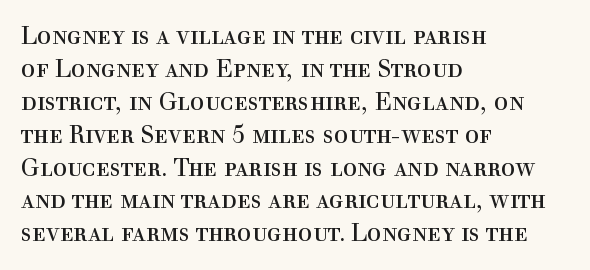
Q: Is the text bold? A: No.
Q: Is the text italic (slanted)? A: No, it is upright.
Q: Is the text underlined? A: No.
Q: How is the paragraph aligned? A: Left-aligned.
Q: Is the spacing between letters normal or unusually wide? A: Normal.
Q: Is the spacing between lines tight, normal or loose? A: Normal.
